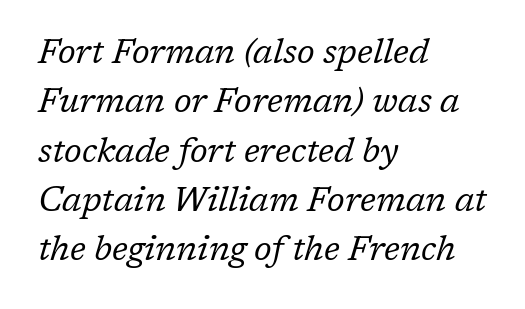
The image shows 34 px regular-weight serif type, italic (leaning right); set left-aligned, normal line spacing (1.45x), normal letter spacing, not underlined; low stroke contrast and a medium x-height.
